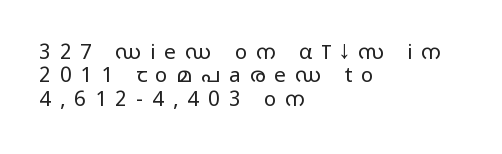
Q: Is the text bold? A: No.
Q: Is the text italic (slanted)? A: No, it is upright.
Q: Is the text underlined? A: No.
Q: How is the paragraph aligned? A: Left-aligned.
Q: Is the spacing between letters normal or unusually wide? A: Unusually wide.
Q: Is the spacing between lines tight, normal or loose? A: Tight.
